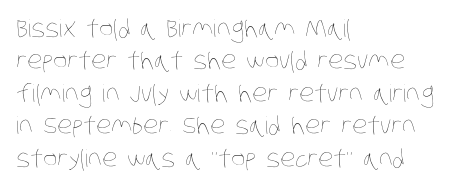
Just letters on the line, the space beneath them empty. Leading matches the norm, producing a regular column. Glyph-to-glyph distance matches everyday printed text. Left-aligned paragraph, ragged on the right. The cut favours lightness, reaching ordinary text weight at its darkest.
